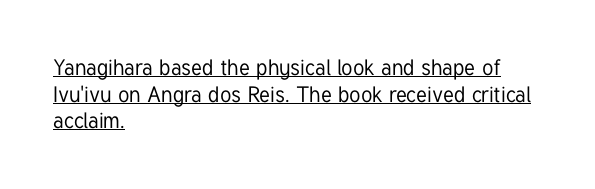
Q: Is the text italic (slanted)? A: No, it is upright.
Q: Is the text underlined? A: Yes.
Q: How is the paragraph aligned? A: Left-aligned.
Q: Is the spacing between letters normal or unusually wide? A: Normal.
